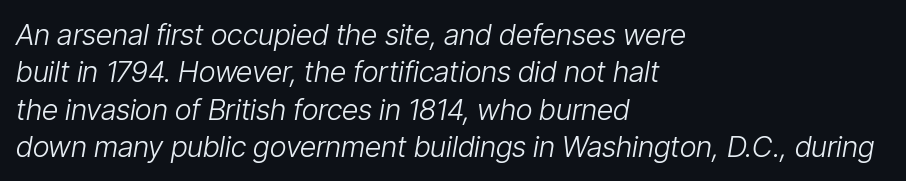
{"italic": "yes", "lean": "right", "slant_degrees": 9, "bold": "no", "weight": "light", "width": "condensed", "stroke_contrast": "low", "x_height": "medium", "monospaced": "no", "underline": "no", "align": "left", "line_spacing": "normal", "line_spacing_ratio": 1.29, "letter_spacing": "normal", "letter_spacing_em": 0.0, "glyph_px": 29}
